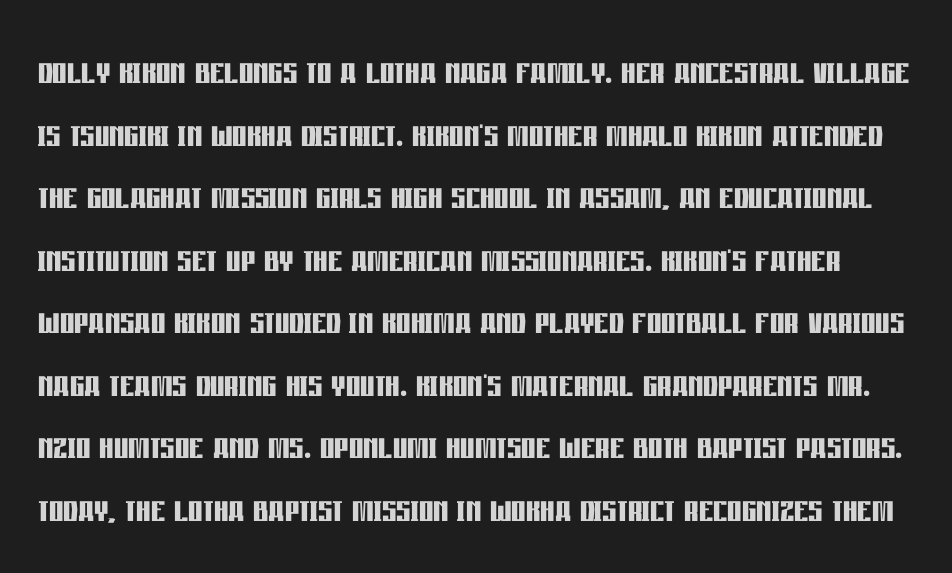
Chunky letters — that's bold for sure. Whoever set this chose a conventional vertical rhythm. Posture: upright roman. Each letter keeps its own natural width here, so spacing adapts to shape. These lines are composed in type without serifs.
